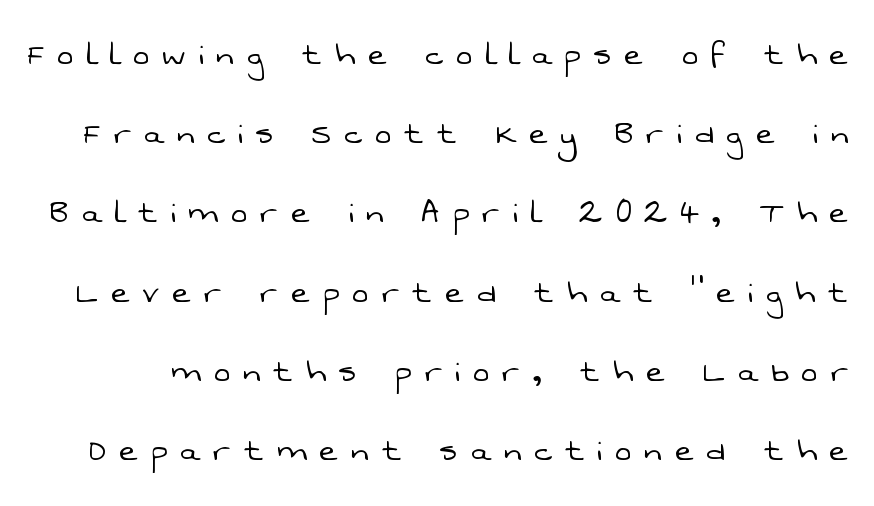
The image shows 39 px light sans-serif type; set loose line spacing (2.03x), unusually wide letter spacing (+0.34 em), not underlined; low stroke contrast and a medium x-height.
